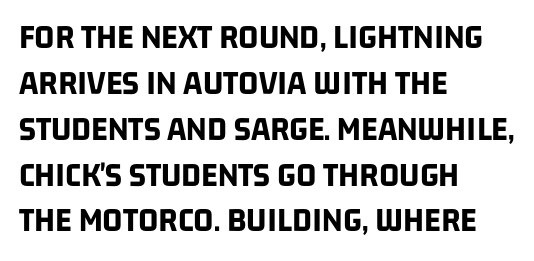
Q: Is the text bold? A: Yes.
Q: Is the typeface a serif or a sans-serif typeface? A: Sans-serif.
Q: Is the text underlined? A: No.
Q: How is the paragraph aligned? A: Left-aligned.
Q: Is the spacing between letters normal or unusually wide? A: Normal.
Q: Is the spacing between lines tight, normal or loose? A: Normal.
Q: Width (condensed, normal, or wide)? A: Condensed.
Q: Stroke contrast? A: Low.
Q: x-height? A: Large.
Q: Monospaced? A: No.
